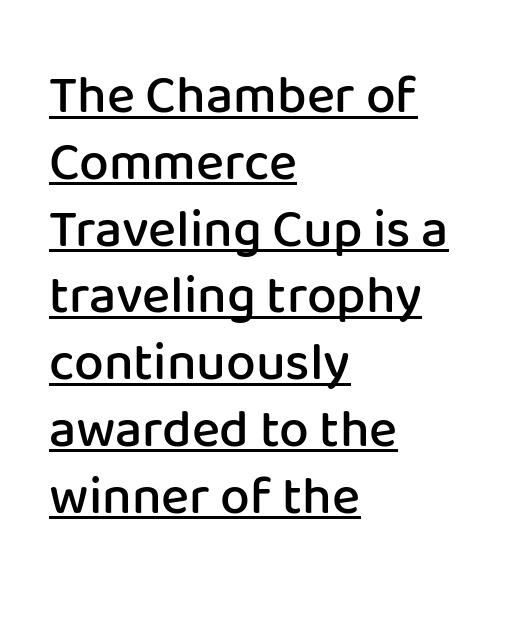
{"serif": "no", "italic": "no", "bold": "semi", "weight": "semibold", "width": "normal", "stroke_contrast": "low", "x_height": "medium", "monospaced": "no", "underline": "yes", "align": "left", "line_spacing": "normal", "line_spacing_ratio": 1.26, "letter_spacing": "normal", "letter_spacing_em": 0.0, "glyph_px": 53}
